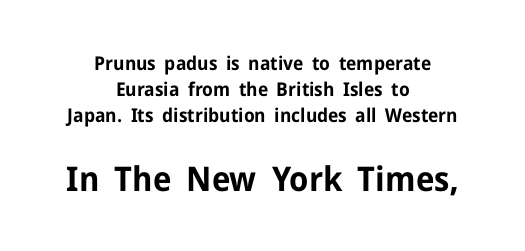
Q: Is the text bold? A: Yes.
Q: Is the text italic (slanted)? A: No, it is upright.
Q: Is the typeface a serif or a sans-serif typeface? A: Sans-serif.
Q: Is the text underlined? A: No.
Q: How is the paragraph aligned? A: Centered.
Q: Is the spacing between letters normal or unusually wide? A: Normal.
Q: Is the spacing between lines tight, normal or loose? A: Normal.
Q: Which block of text is set in a larger size, the first (top) or the second (bottom)? A: The second (bottom) one.
Q: Width (condensed, normal, or wide)? A: Normal.
Q: Stroke contrast? A: Low.
Q: x-height? A: Medium.
Q: Monospaced? A: No.
